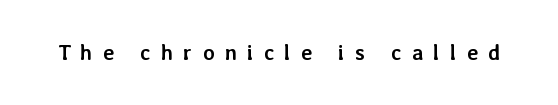
Underlining? Definitely not there. Tall strokes in this sample are plumb rather than angled. Weight check: bold — yes, fully. Observe the wide spacing: letters keep a clear distance from each other.
